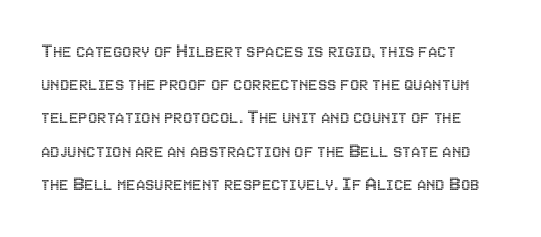
The tracking reads as untouched default to a designer's eye. Each new line begins a customary step beneath the previous one. Unmarked baselines from the first word to the last. The font's upright variant was chosen for this text.
